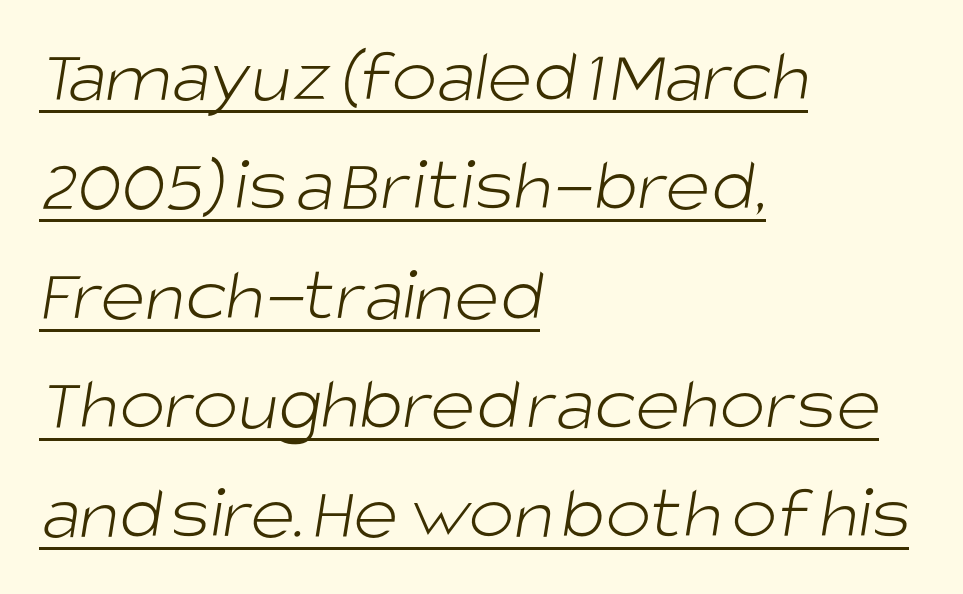
The image shows 77 px light sans-serif type; set left-aligned, normal line spacing (1.42x), normal letter spacing, underlined; low stroke contrast and a large x-height.
